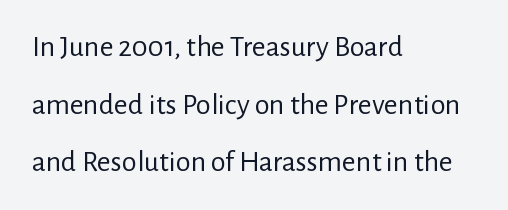
{"serif": "no", "italic": "no", "bold": "no", "weight": "regular", "width": "normal", "stroke_contrast": "low", "x_height": "medium", "monospaced": "no", "underline": "no", "align": "left", "line_spacing": "loose", "line_spacing_ratio": 1.92, "letter_spacing": "normal", "letter_spacing_em": 0.0, "glyph_px": 30}
